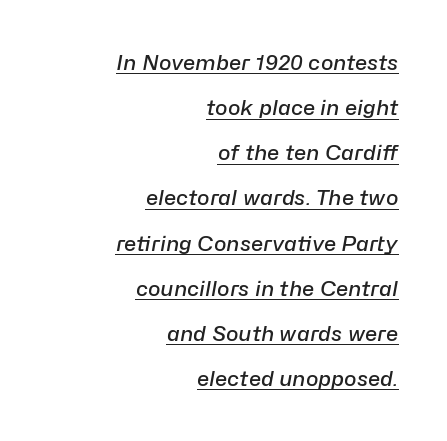
{"italic": "yes", "lean": "right", "slant_degrees": 10, "bold": "semi", "underline": "yes", "align": "right", "line_spacing": "loose", "line_spacing_ratio": 2.15, "letter_spacing": "normal", "letter_spacing_em": 0.0, "glyph_px": 21}
